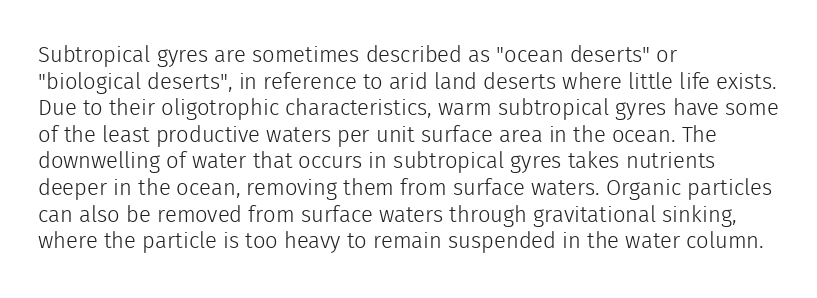
The face used here is rendered with its standard letterfit. The rag falls on the right side of this text block. The typeface has the unassuming heft of standard copy or less. Italic: no, the glyphs are upright roman.
